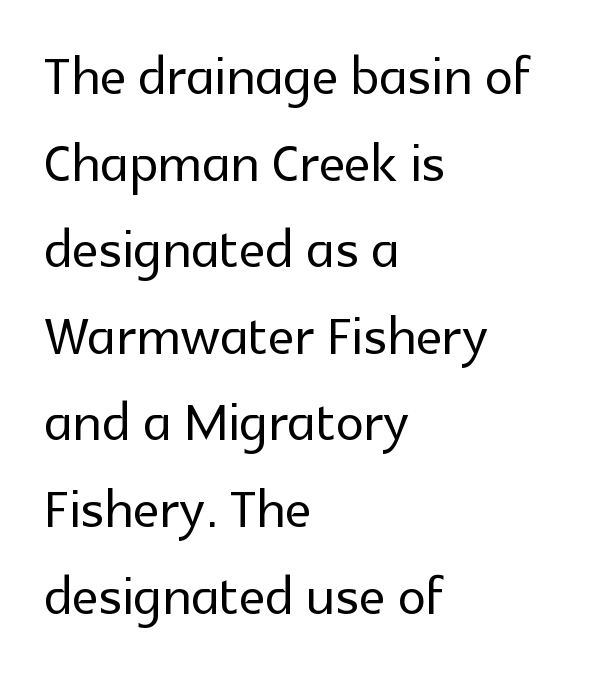
Q: Is the text italic (slanted)? A: No, it is upright.
Q: Is the typeface a serif or a sans-serif typeface? A: Sans-serif.
Q: Is the text underlined? A: No.
Q: How is the paragraph aligned? A: Left-aligned.
Q: Is the spacing between letters normal or unusually wide? A: Normal.
Q: Width (condensed, normal, or wide)? A: Normal.
Q: x-height? A: Medium.
Q: Monospaced? A: No.
